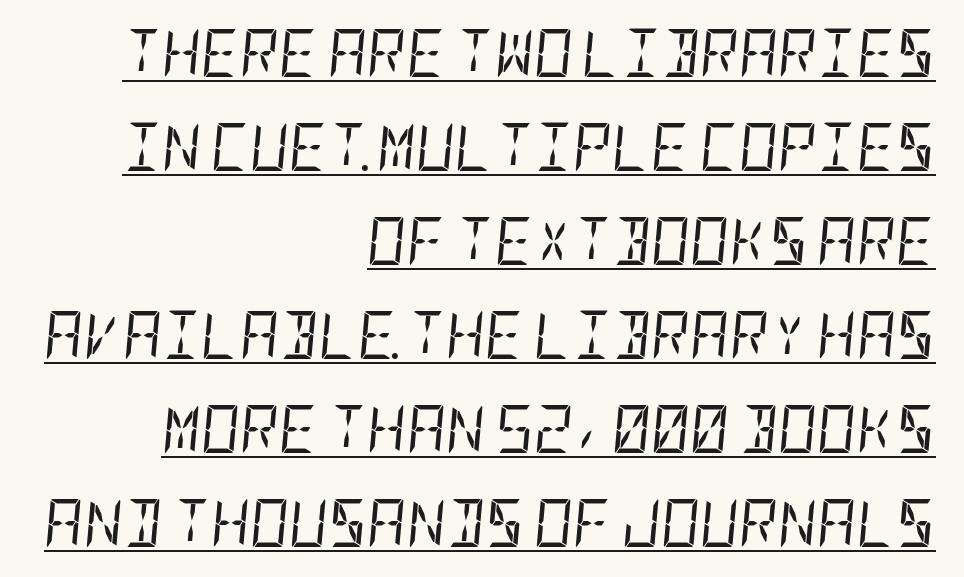
Q: Is the text bold? A: No.
Q: Is the text italic (slanted)? A: Yes, it leans right by about 5 degrees.
Q: Is the text underlined? A: Yes.
Q: How is the paragraph aligned? A: Right-aligned.
Q: Is the spacing between letters normal or unusually wide? A: Normal.
Q: Is the spacing between lines tight, normal or loose? A: Loose.
Q: Width (condensed, normal, or wide)? A: Condensed.
Q: Stroke contrast? A: Low.
Q: x-height? A: Large.
